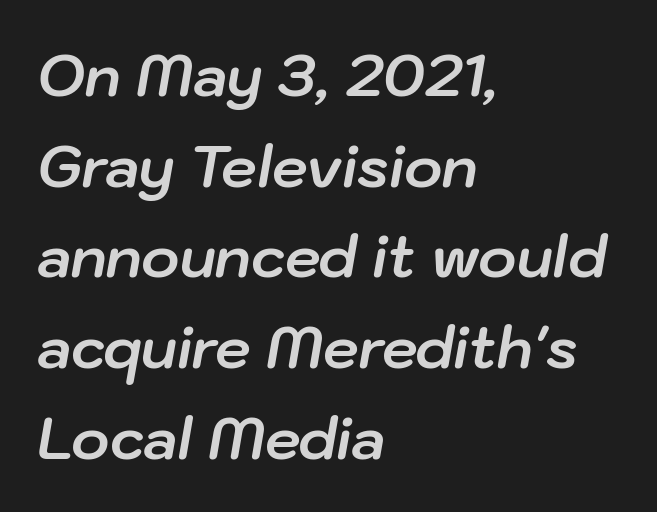
{"italic": "yes", "lean": "right", "slant_degrees": 10, "bold": "yes", "weight": "bold", "width": "normal", "stroke_contrast": "low", "x_height": "medium", "monospaced": "no", "underline": "no", "align": "left", "line_spacing": "normal", "line_spacing_ratio": 1.59, "letter_spacing": "normal", "letter_spacing_em": 0.0, "glyph_px": 57}
